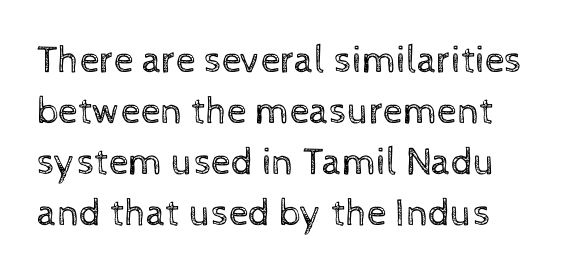
The image shows 39 px regular-weight type, upright; set normal line spacing (1.31x), normal letter spacing, not underlined; a medium x-height.
